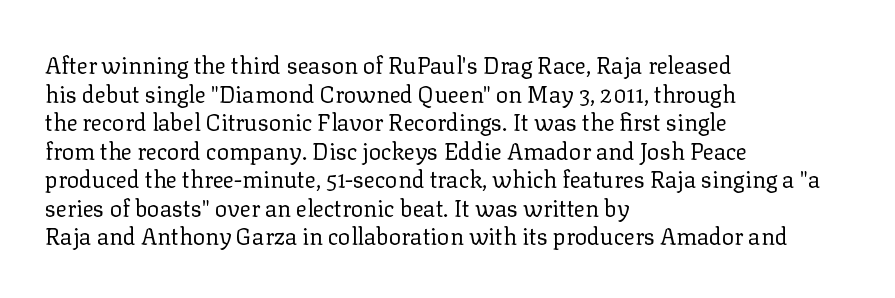
{"italic": "no", "bold": "no", "underline": "no", "align": "left", "line_spacing_ratio": 1.24, "letter_spacing": "normal", "letter_spacing_em": 0.0, "glyph_px": 23}
